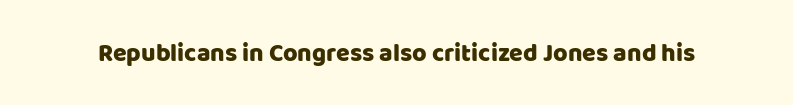
The image shows 25 px text type, upright; set normal letter spacing, not underlined.
